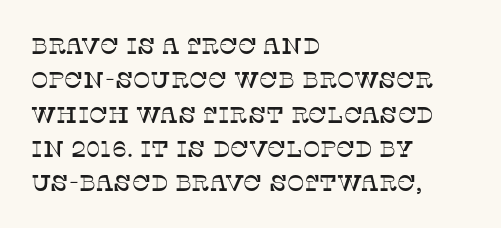
The image shows 23 px text type, upright; set left-aligned, normal line spacing (1.49x), normal letter spacing, not underlined.
